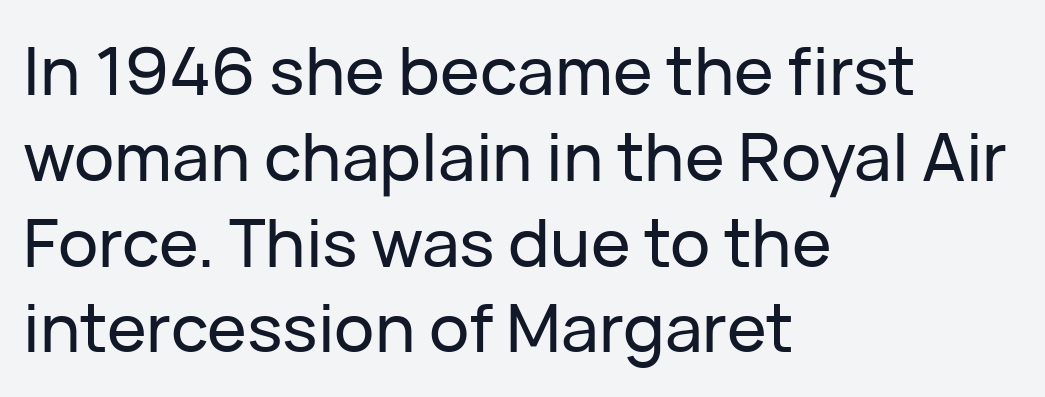
The image shows 67 px sans-serif type, upright; set left-aligned, normal line spacing (1.28x), normal letter spacing, not underlined; low stroke contrast and a medium x-height.
